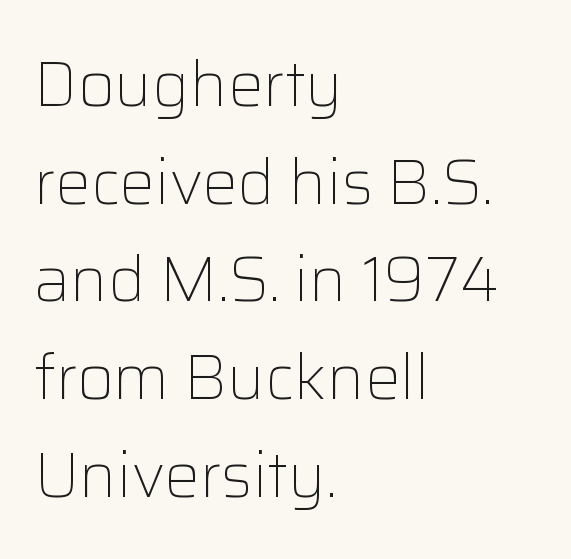
Q: Is the text bold? A: No.
Q: Is the text italic (slanted)? A: No, it is upright.
Q: Is the typeface a serif or a sans-serif typeface? A: Sans-serif.
Q: Is the text underlined? A: No.
Q: How is the paragraph aligned? A: Left-aligned.
Q: Is the spacing between letters normal or unusually wide? A: Normal.
Q: Is the spacing between lines tight, normal or loose? A: Normal.
Q: Width (condensed, normal, or wide)? A: Normal.
Q: Stroke contrast? A: Low.
Q: x-height? A: Medium.
Q: Monospaced? A: No.
